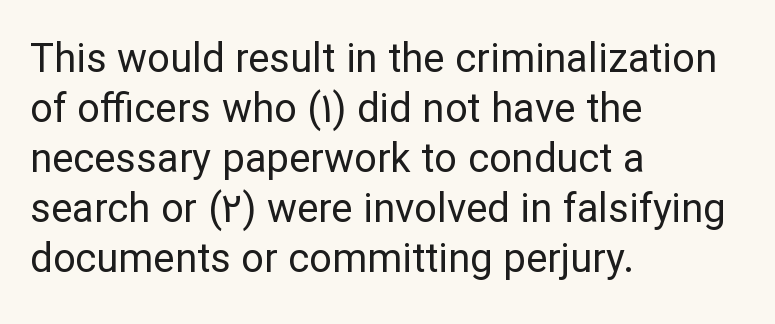
The image shows 40 px regular-weight sans-serif type, upright; set left-aligned, normal line spacing (1.25x), normal letter spacing, not underlined; low stroke contrast and a medium x-height.
